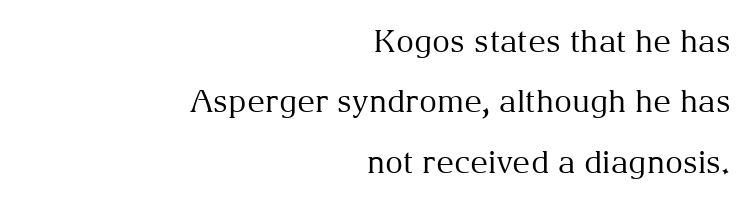
Rule under the text: the space is simply empty. A typesetter would mark this as roman, not italic. Do the characters align in a grid? No, the font is proportional. The vertical gap from one line to the next is large. Notice how the passage keeps a crisp vertical edge on the right only. Caption: face not bold, strokes unweighted.
